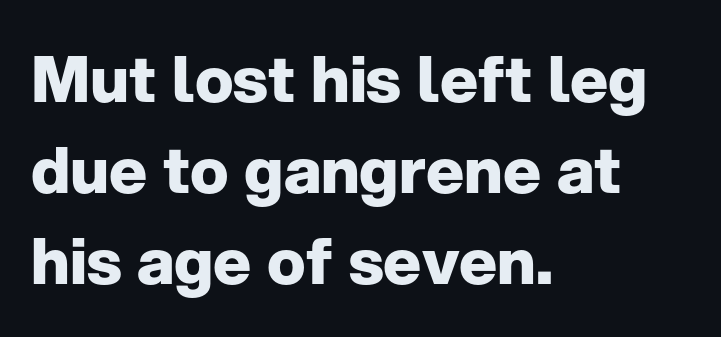
Vertical strokes here are truly vertical. These lines keep a tight, regular rhythm from letter to letter. Character widths vary here, with narrow letters taking less room than wide ones. How heavy is the stroke? Heavy — this is a bold.
